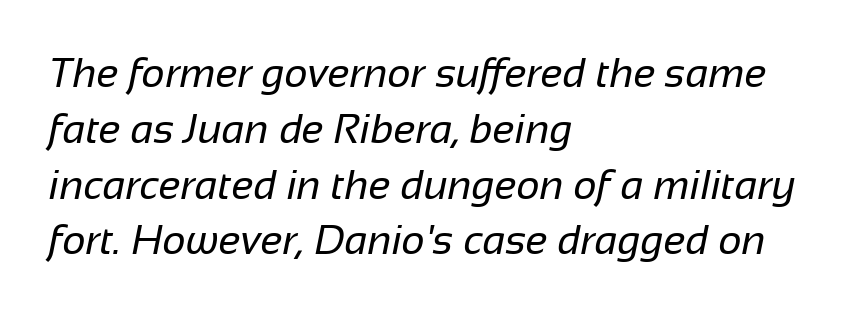
Q: Is the text bold? A: No.
Q: Is the typeface a serif or a sans-serif typeface? A: Sans-serif.
Q: Is the text underlined? A: No.
Q: How is the paragraph aligned? A: Left-aligned.
Q: Is the spacing between letters normal or unusually wide? A: Normal.
Q: Is the spacing between lines tight, normal or loose? A: Normal.
Q: Width (condensed, normal, or wide)? A: Normal.
Q: Stroke contrast? A: Low.
Q: x-height? A: Medium.
Q: Monospaced? A: No.
